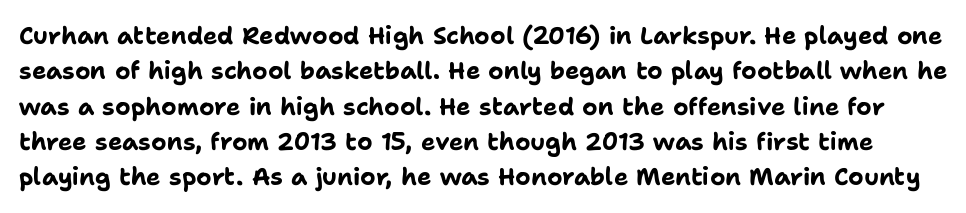
The image shows 24 px bold type, upright; set normal line spacing (1.47x), normal letter spacing, not underlined.
